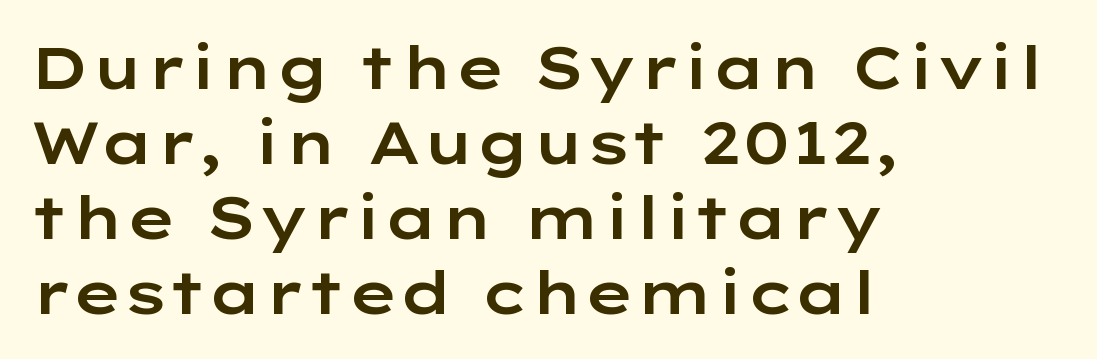
Q: Is the text italic (slanted)? A: No, it is upright.
Q: Is the typeface a serif or a sans-serif typeface? A: Sans-serif.
Q: Is the text underlined? A: No.
Q: How is the paragraph aligned? A: Left-aligned.
Q: Is the spacing between letters normal or unusually wide? A: Normal.
Q: Is the spacing between lines tight, normal or loose? A: Normal.
Q: Width (condensed, normal, or wide)? A: Wide.
Q: Stroke contrast? A: Low.
Q: x-height? A: Medium.
Q: Monospaced? A: No.
